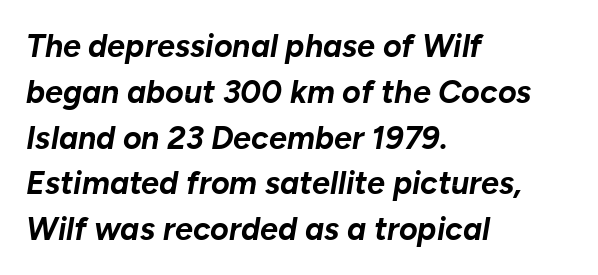
The image shows 32 px bold type, italic (leaning right); set left-aligned, normal line spacing (1.43x), normal letter spacing, not underlined; low stroke contrast and a medium x-height.
